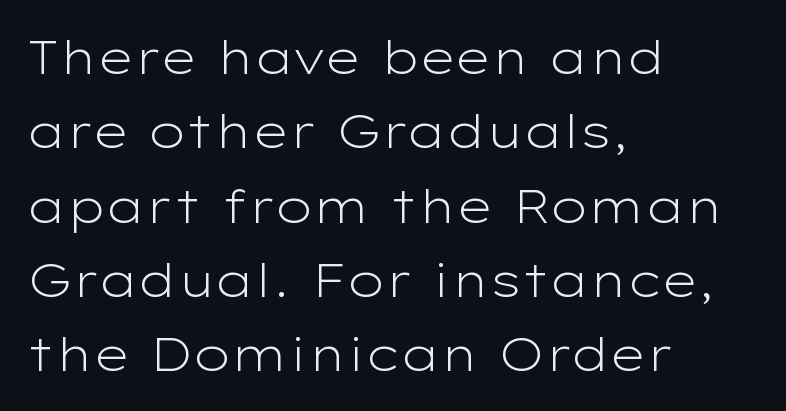
Q: Is the text bold? A: No.
Q: Is the text italic (slanted)? A: No, it is upright.
Q: Is the typeface a serif or a sans-serif typeface? A: Sans-serif.
Q: Is the text underlined? A: No.
Q: How is the paragraph aligned? A: Left-aligned.
Q: Is the spacing between letters normal or unusually wide? A: Normal.
Q: Is the spacing between lines tight, normal or loose? A: Normal.
Q: Width (condensed, normal, or wide)? A: Wide.
Q: Stroke contrast? A: Low.
Q: x-height? A: Medium.
Q: Monospaced? A: No.
